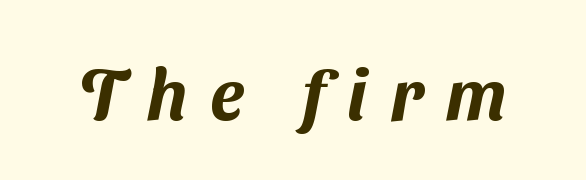
Character widths vary here, with narrow letters taking less room than wide ones. The letters carry no serifs — their stems end cleanly without finishing strokes. Only glyphs here, with clear space below each row. Between one letter and the next there's a generous, obvious gap.
